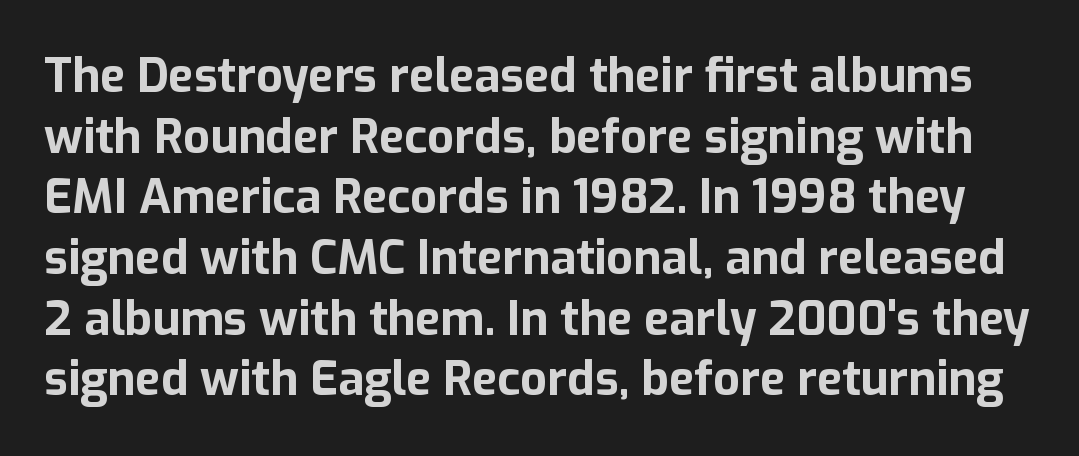
The image shows 47 px bold sans-serif type, upright; set normal line spacing (1.29x), normal letter spacing, not underlined; low stroke contrast and a medium x-height.
